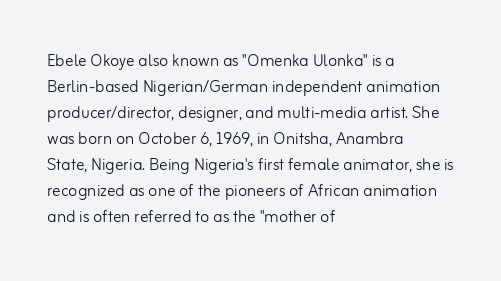
{"italic": "no", "bold": "no", "underline": "no", "align": "left", "line_spacing_ratio": 1.24, "letter_spacing": "normal", "letter_spacing_em": 0.0, "glyph_px": 21}
